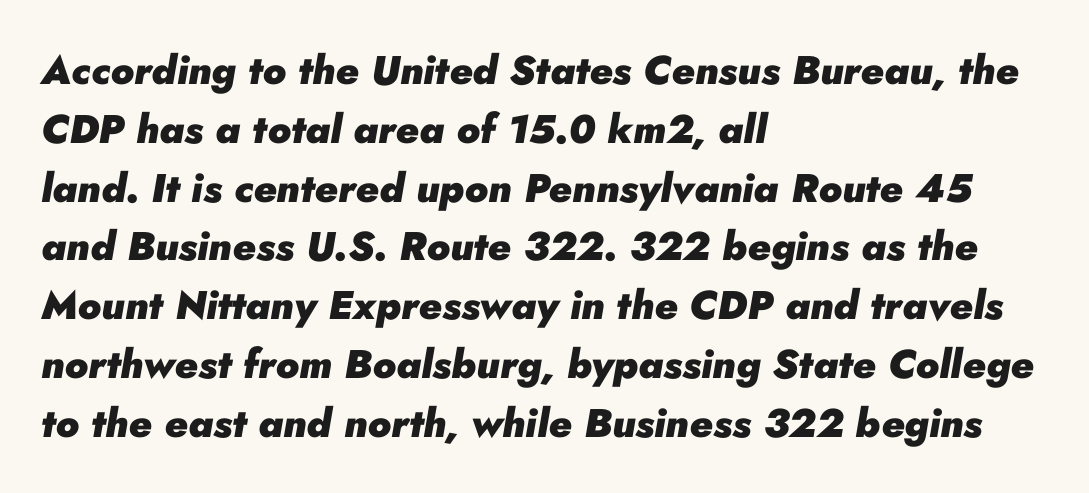
The image shows 40 px heavy type, italic (leaning right); set left-aligned, normal line spacing (1.47x), normal letter spacing, not underlined; low stroke contrast and a small x-height.
